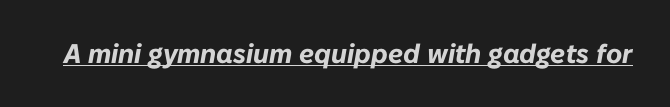
Heavy-handed strokes throughout: this text is bold. It's the slanting kind of type. This sample uses plain, unmodified letter spacing. This is underlined copy, the kind a proofreader might mark for attention.
